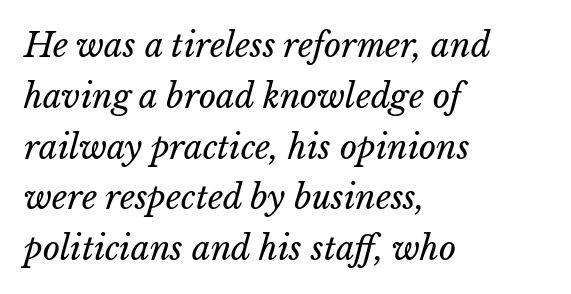
This block has exactly the height ordinary leading produces. Spacing verdict: proportional, widths tailored to each character. Counters stay open thanks to moderate or lighter strokes. Just letters on the line, the space beneath them empty. The lines in this sample share a left origin and differ only in where they stop. Glyph-to-glyph distance matches everyday printed text.
